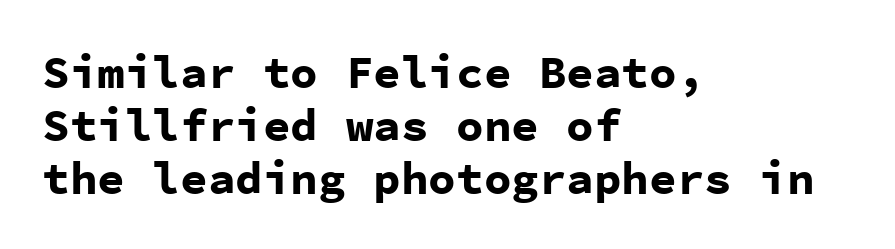
You'd pick this weight for a headline — it's a proper bold. These lines huddle together more closely than default settings would place them. Every row of glyphs begins at an identical x-position on the left. Looks like terminal output: every glyph gets an equal slot. You can tell it's not italic because the verticals are truly vertical. Bare-footed words on every line.
